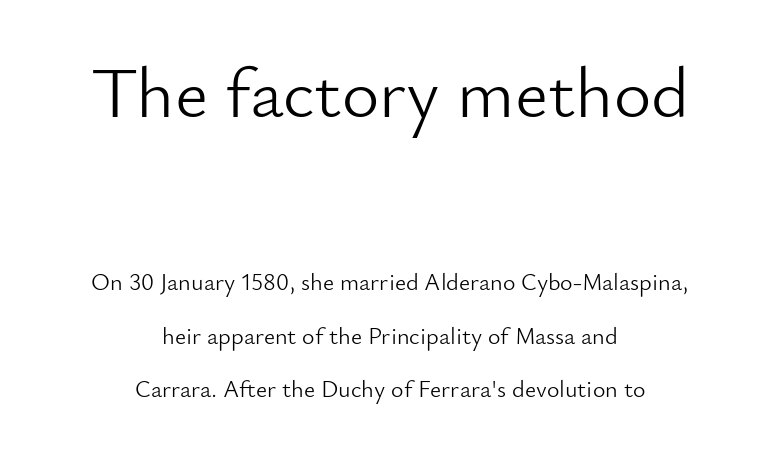
Q: Is the text bold? A: No.
Q: Is the text italic (slanted)? A: No, it is upright.
Q: Is the typeface a serif or a sans-serif typeface? A: Sans-serif.
Q: Is the text underlined? A: No.
Q: How is the paragraph aligned? A: Centered.
Q: Is the spacing between letters normal or unusually wide? A: Normal.
Q: Is the spacing between lines tight, normal or loose? A: Loose.
Q: Which block of text is set in a larger size, the first (top) or the second (bottom)? A: The first (top) one.
Q: Width (condensed, normal, or wide)? A: Normal.
Q: Stroke contrast? A: Low.
Q: x-height? A: Small.
Q: Monospaced? A: No.
